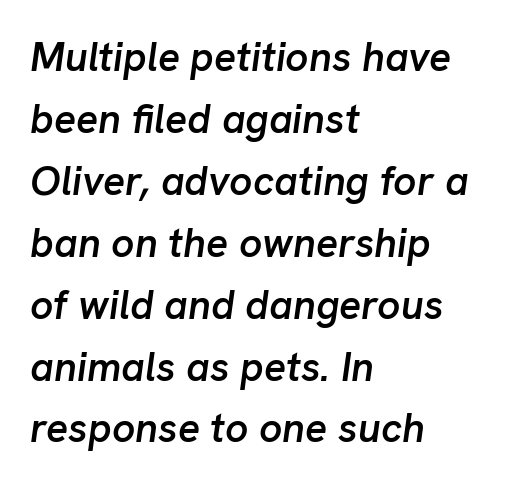
This rendering uses left alignment, leaving the right contour irregular. Bold? Not quite — semibold, heavier than regular but stopping short. Leading matches the norm, producing a regular column. In terms of letterspacing, this is plain default setting. You could not count columns in this text — the font is proportionally spaced.
